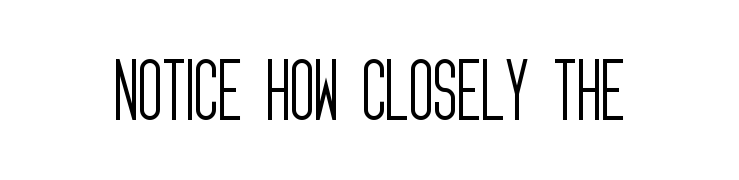
Q: Is the text bold? A: No.
Q: Is the text italic (slanted)? A: No, it is upright.
Q: Is the typeface a serif or a sans-serif typeface? A: Sans-serif.
Q: Is the text underlined? A: No.
Q: Is the spacing between letters normal or unusually wide? A: Normal.
Q: Width (condensed, normal, or wide)? A: Condensed.
Q: Stroke contrast? A: Low.
Q: x-height? A: Large.
Q: Monospaced? A: No.
